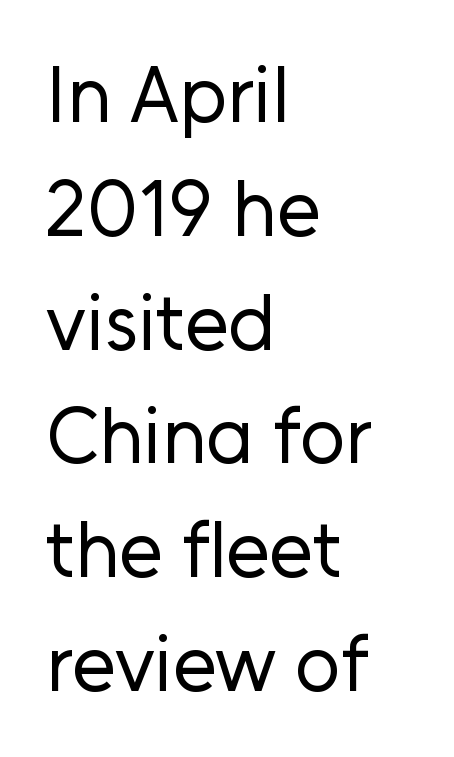
Here the glyphs are tracked normally, forming tight word shapes. Letters rest on an invisible, unmarked baseline. How would I describe the line gaps? Plain and ordinary. Designer's note — italics off, roman on. The setting favours the left margin, as ordinary paragraphs usually do. The text was rendered using a sans face with plain stroke endings.
